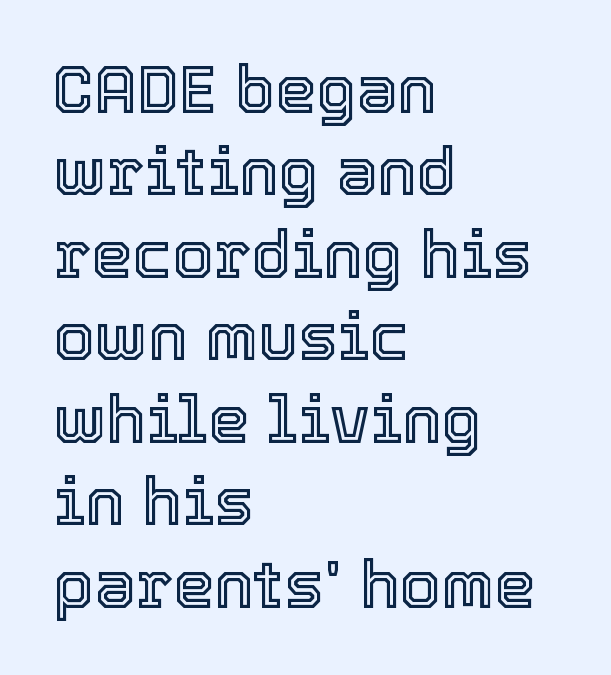
{"italic": "no", "width": "normal", "x_height": "medium", "monospaced": "no", "underline": "no", "align": "left", "line_spacing": "normal", "line_spacing_ratio": 1.25, "letter_spacing": "normal", "letter_spacing_em": 0.0, "glyph_px": 66}
